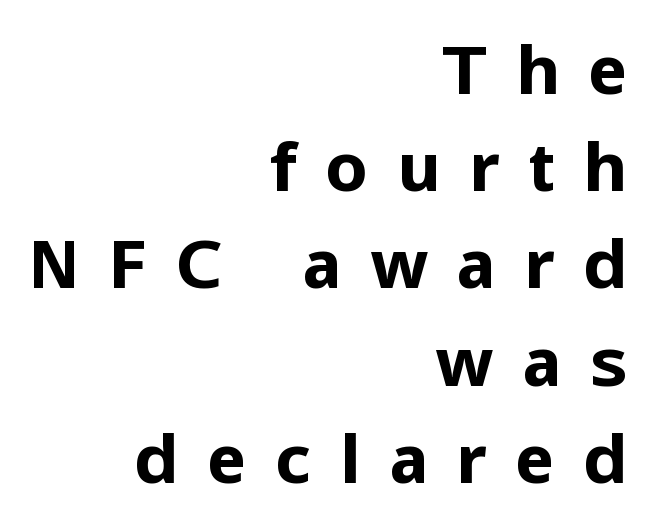
{"serif": "no", "italic": "no", "bold": "yes", "weight": "bold", "width": "normal", "stroke_contrast": "low", "x_height": "medium", "monospaced": "no", "underline": "no", "align": "right", "line_spacing": "normal", "line_spacing_ratio": 1.43, "letter_spacing": "wide", "letter_spacing_em": 0.41, "glyph_px": 68}
